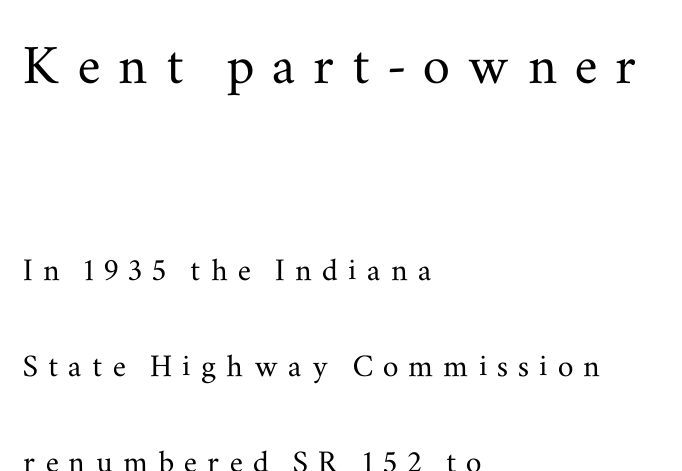
The image shows 68 px wide serif type, upright; set left-aligned, loose line spacing (2.46x), unusually wide letter spacing (+0.26 em), not underlined; the first (top) block is 1.74x larger; medium stroke contrast and a small x-height.
